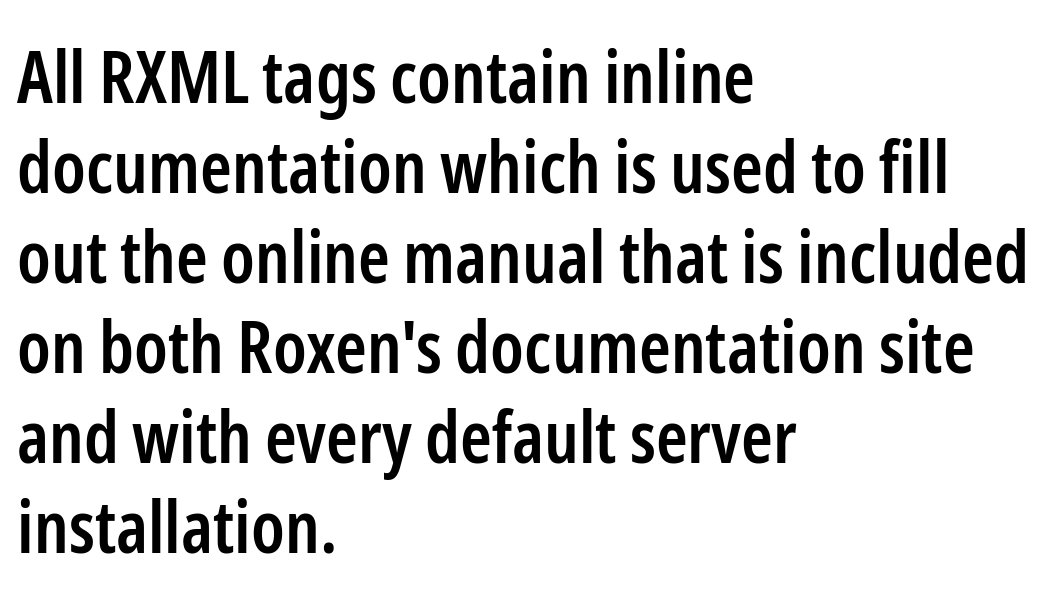
{"serif": "no", "italic": "no", "bold": "semi", "weight": "semibold", "width": "condensed", "stroke_contrast": "low", "x_height": "medium", "monospaced": "no", "underline": "no", "align": "left", "line_spacing": "normal", "line_spacing_ratio": 1.25, "letter_spacing": "normal", "letter_spacing_em": 0.0, "glyph_px": 72}
